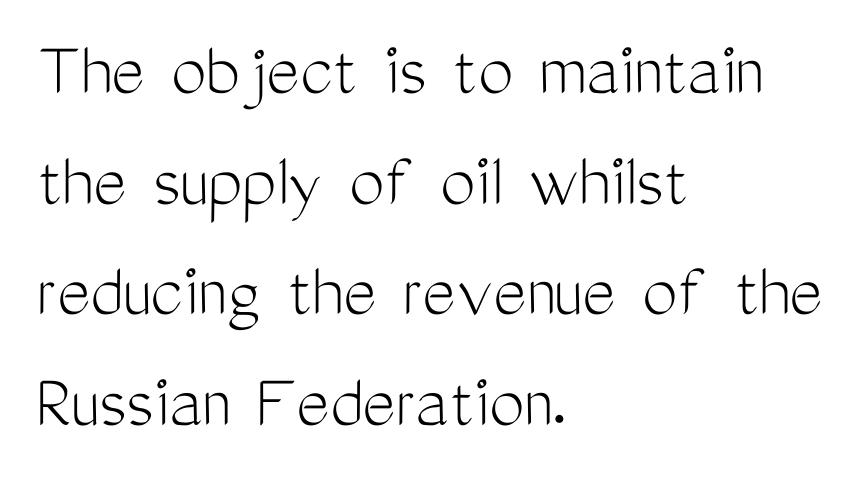
Q: Is the text bold? A: No.
Q: Is the text italic (slanted)? A: No, it is upright.
Q: Is the typeface a serif or a sans-serif typeface? A: Sans-serif.
Q: Is the text underlined? A: No.
Q: How is the paragraph aligned? A: Left-aligned.
Q: Is the spacing between letters normal or unusually wide? A: Normal.
Q: Is the spacing between lines tight, normal or loose? A: Normal.
Q: Width (condensed, normal, or wide)? A: Condensed.
Q: Stroke contrast? A: Medium.
Q: x-height? A: Medium.
Q: Monospaced? A: No.
